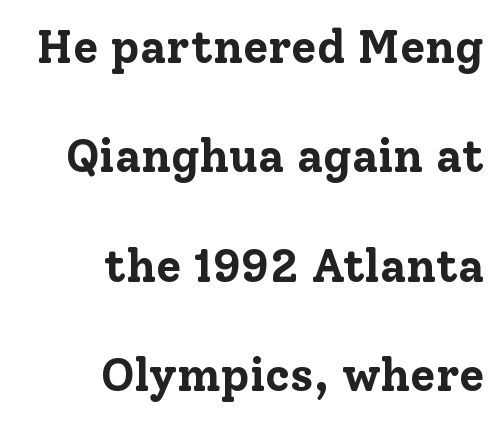
{"serif": "yes", "italic": "no", "bold": "yes", "weight": "bold", "width": "normal", "stroke_contrast": "low", "x_height": "medium", "monospaced": "no", "underline": "no", "align": "right", "line_spacing": "loose", "line_spacing_ratio": 2.38, "letter_spacing": "normal", "letter_spacing_em": 0.0, "glyph_px": 46}
